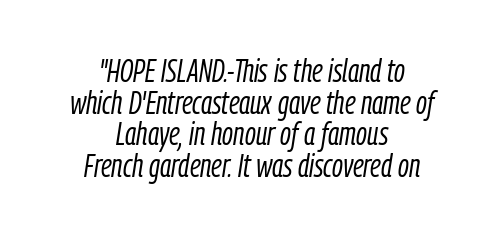
Q: Is the text bold? A: No.
Q: Is the text italic (slanted)? A: Yes, it leans right by about 9 degrees.
Q: Is the text underlined? A: No.
Q: How is the paragraph aligned? A: Centered.
Q: Is the spacing between letters normal or unusually wide? A: Normal.
Q: Is the spacing between lines tight, normal or loose? A: Tight.
Q: Width (condensed, normal, or wide)? A: Condensed.
Q: Stroke contrast? A: Low.
Q: x-height? A: Medium.
Q: Monospaced? A: No.
